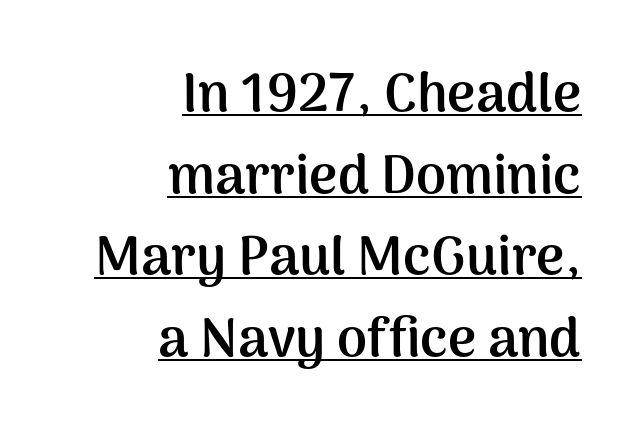
This rendering features underlined lettering. Is there much room between lines? A standard amount, neither cramped nor airy. Heavy, bold letterforms. A typesetter would call this proportional, since set widths differ per character. All the whitespace from short lines collects on the left.
